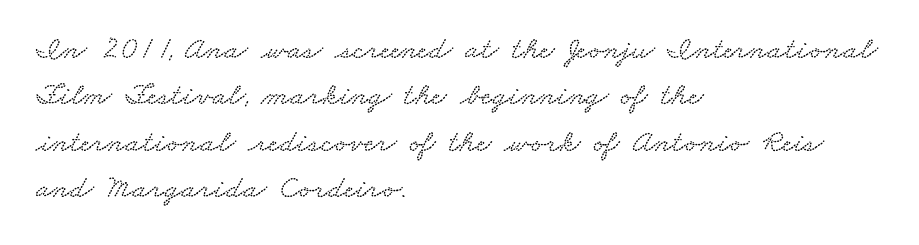
Q: Is the text underlined? A: No.
Q: How is the paragraph aligned? A: Left-aligned.
Q: Is the spacing between letters normal or unusually wide? A: Normal.
Q: Is the spacing between lines tight, normal or loose? A: Normal.
Q: Width (condensed, normal, or wide)? A: Wide.
Q: Stroke contrast? A: Low.
Q: x-height? A: Small.
Q: Monospaced? A: No.
